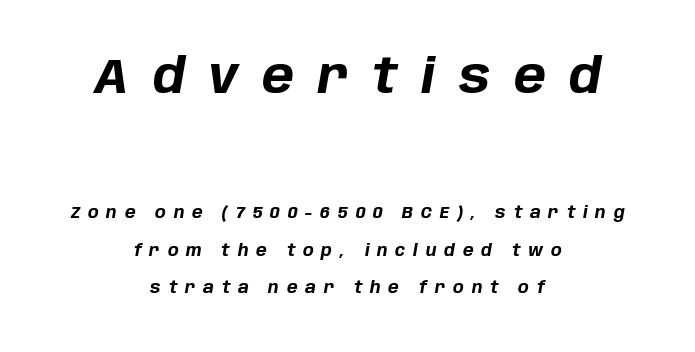
Q: Is the text bold? A: Yes.
Q: Is the text italic (slanted)? A: Yes, it leans right by about 10 degrees.
Q: Is the text underlined? A: No.
Q: How is the paragraph aligned? A: Centered.
Q: Is the spacing between letters normal or unusually wide? A: Unusually wide.
Q: Is the spacing between lines tight, normal or loose? A: Loose.
Q: Which block of text is set in a larger size, the first (top) or the second (bottom)? A: The first (top) one.
Q: Width (condensed, normal, or wide)? A: Normal.
Q: Stroke contrast? A: Low.
Q: x-height? A: Large.
Q: Monospaced? A: No.
